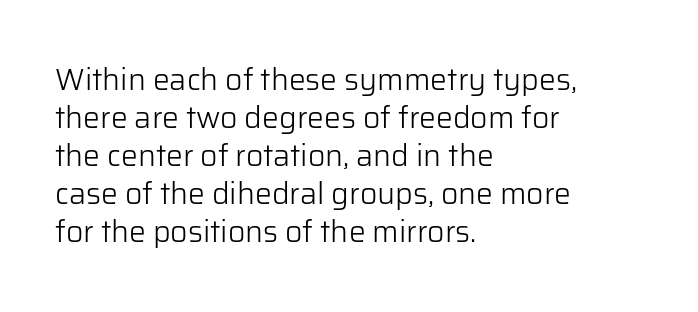
The image shows 30 px light sans-serif type, upright; set left-aligned, normal line spacing (1.27x), normal letter spacing, not underlined; low stroke contrast and a medium x-height.
